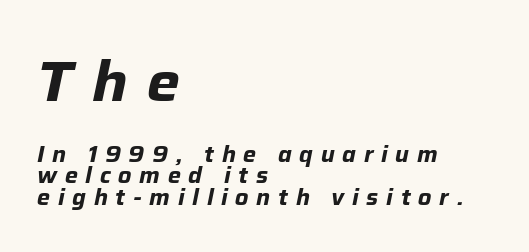
{"italic": "yes", "lean": "right", "slant_degrees": 12, "bold": "yes", "weight": "bold", "width": "normal", "stroke_contrast": "low", "x_height": "medium", "monospaced": "no", "underline": "no", "align": "left", "line_spacing": "tight", "line_spacing_ratio": 0.98, "letter_spacing": "wide", "letter_spacing_em": 0.35, "larger_block": "first", "size_ratio": 2.55, "glyph_px": 56}
